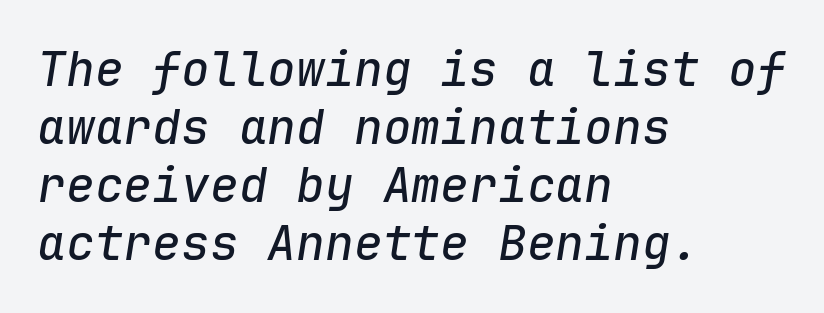
{"italic": "yes", "lean": "right", "slant_degrees": 9, "width": "normal", "stroke_contrast": "low", "x_height": "medium", "monospaced": "yes", "underline": "no", "align": "left", "line_spacing_ratio": 1.21, "letter_spacing": "normal", "letter_spacing_em": 0.0, "glyph_px": 48}
